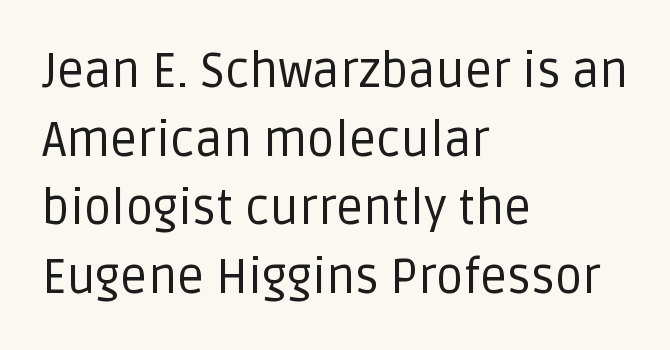
{"serif": "no", "italic": "no", "bold": "no", "weight": "regular", "width": "normal", "stroke_contrast": "low", "x_height": "large", "monospaced": "no", "underline": "no", "align": "left", "line_spacing": "normal", "line_spacing_ratio": 1.43, "letter_spacing": "normal", "letter_spacing_em": 0.0, "glyph_px": 48}
